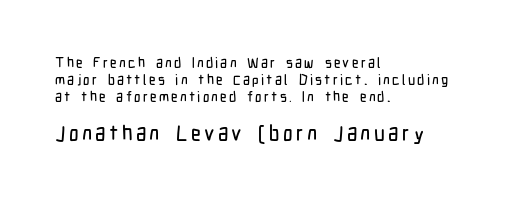
Q: Is the text italic (slanted)? A: No, it is upright.
Q: Is the text underlined? A: No.
Q: How is the paragraph aligned? A: Left-aligned.
Q: Which block of text is set in a larger size, the first (top) or the second (bottom)? A: The second (bottom) one.
